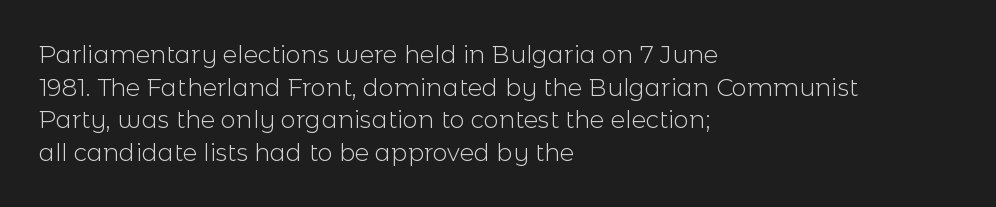
Q: Is the text bold? A: No.
Q: Is the text italic (slanted)? A: No, it is upright.
Q: Is the text underlined? A: No.
Q: How is the paragraph aligned? A: Left-aligned.
Q: Is the spacing between letters normal or unusually wide? A: Normal.
Q: Is the spacing between lines tight, normal or loose? A: Normal.
